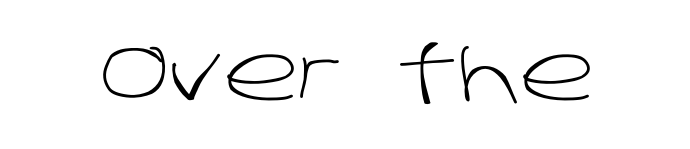
Q: Is the text bold? A: No.
Q: Is the typeface a serif or a sans-serif typeface? A: Sans-serif.
Q: Is the text underlined? A: No.
Q: Is the spacing between letters normal or unusually wide? A: Normal.
Q: Width (condensed, normal, or wide)? A: Normal.
Q: Stroke contrast? A: Low.
Q: x-height? A: Large.
Q: Monospaced? A: No.
